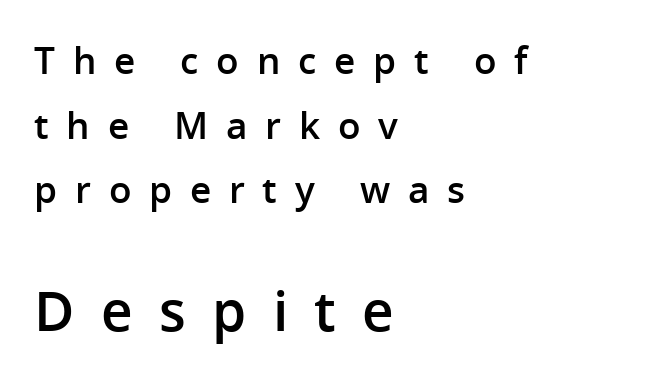
Q: Is the text bold? A: Semi-bold.
Q: Is the text italic (slanted)? A: No, it is upright.
Q: Is the typeface a serif or a sans-serif typeface? A: Sans-serif.
Q: Is the text underlined? A: No.
Q: How is the paragraph aligned? A: Left-aligned.
Q: Is the spacing between letters normal or unusually wide? A: Unusually wide.
Q: Which block of text is set in a larger size, the first (top) or the second (bottom)? A: The second (bottom) one.
Q: Width (condensed, normal, or wide)? A: Normal.
Q: Stroke contrast? A: Low.
Q: x-height? A: Medium.
Q: Monospaced? A: No.
